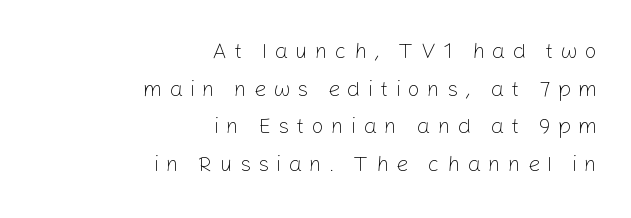
This is the regular roman posture of the typeface. No extra ink here — the face is not bold. The rendering anchors every line to the right-hand side. The space beneath each line is pristine and unruled.
